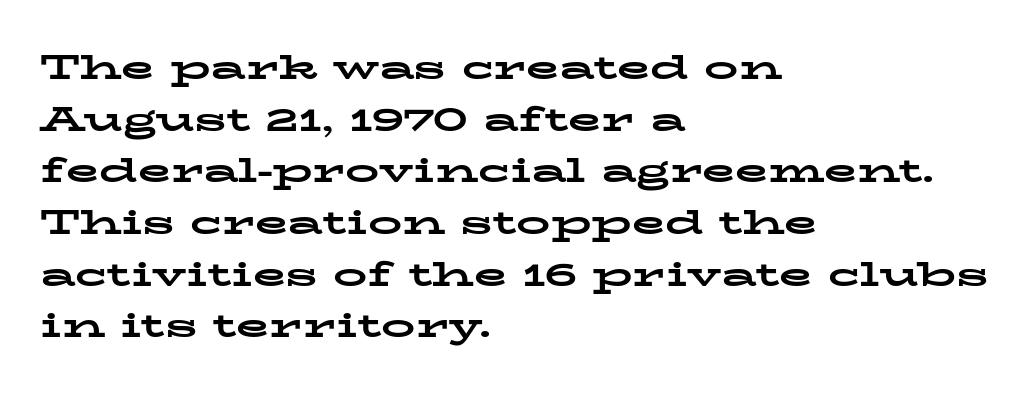
Q: Is the text bold? A: Yes.
Q: Is the text italic (slanted)? A: No, it is upright.
Q: Is the typeface a serif or a sans-serif typeface? A: Serif.
Q: Is the text underlined? A: No.
Q: How is the paragraph aligned? A: Left-aligned.
Q: Is the spacing between letters normal or unusually wide? A: Normal.
Q: Is the spacing between lines tight, normal or loose? A: Normal.
Q: Width (condensed, normal, or wide)? A: Wide.
Q: Stroke contrast? A: Low.
Q: x-height? A: Medium.
Q: Monospaced? A: No.
